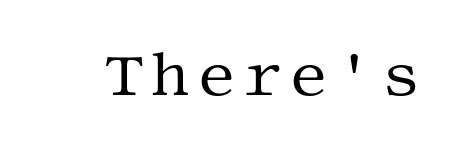
{"serif": "yes", "italic": "no", "bold": "no", "weight": "regular", "width": "normal", "stroke_contrast": "medium", "x_height": "large", "underline": "no", "glyph_px": 60}
